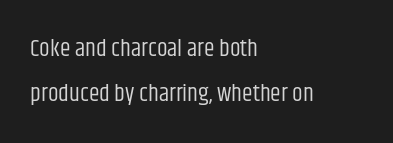
Q: Is the text bold? A: No.
Q: Is the text italic (slanted)? A: No, it is upright.
Q: Is the text underlined? A: No.
Q: How is the paragraph aligned? A: Left-aligned.
Q: Is the spacing between letters normal or unusually wide? A: Normal.
